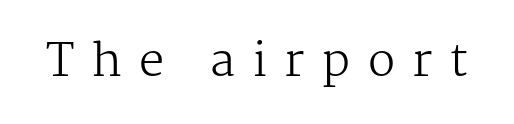
Q: Is the text bold? A: No.
Q: Is the text italic (slanted)? A: No, it is upright.
Q: Is the typeface a serif or a sans-serif typeface? A: Serif.
Q: Is the text underlined? A: No.
Q: Is the spacing between letters normal or unusually wide? A: Unusually wide.
Q: Width (condensed, normal, or wide)? A: Normal.
Q: Stroke contrast? A: Medium.
Q: x-height? A: Medium.
Q: Monospaced? A: No.
